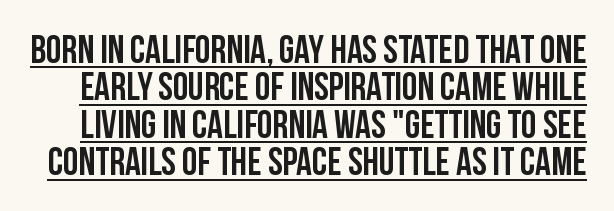
Q: Is the text italic (slanted)? A: No, it is upright.
Q: Is the typeface a serif or a sans-serif typeface? A: Sans-serif.
Q: Is the text underlined? A: Yes.
Q: Is the spacing between letters normal or unusually wide? A: Normal.
Q: Is the spacing between lines tight, normal or loose? A: Tight.
Q: Width (condensed, normal, or wide)? A: Condensed.
Q: Stroke contrast? A: Low.
Q: x-height? A: Large.
Q: Monospaced? A: No.
